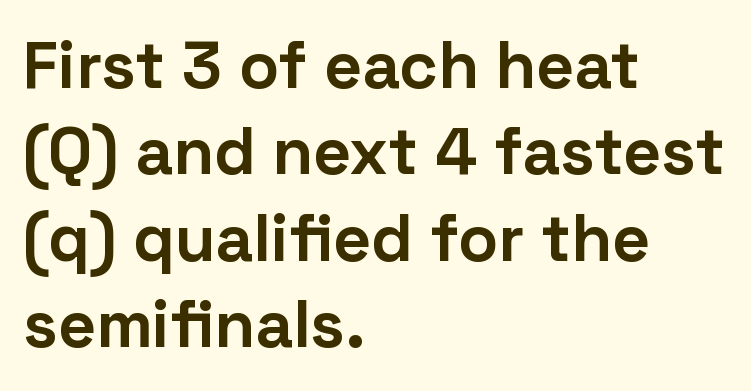
{"serif": "no", "italic": "no", "bold": "yes", "weight": "bold", "width": "normal", "stroke_contrast": "low", "x_height": "medium", "monospaced": "no", "underline": "no", "align": "left", "line_spacing": "normal", "line_spacing_ratio": 1.31, "letter_spacing": "normal", "letter_spacing_em": 0.0, "glyph_px": 66}
